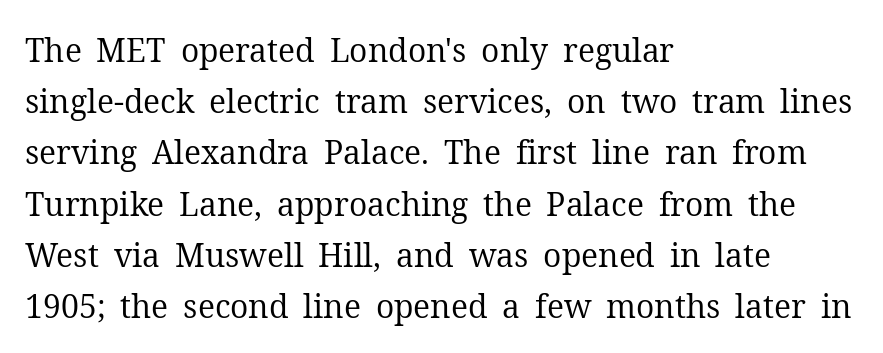
Font category for this specimen: serif. Typeset ragged right — the left edge is the straight one. Here the designer chose a conventional face with non-uniform glyph widths. Is there much room between lines? A standard amount, neither cramped nor airy. In terms of letterspacing, this is plain default setting.
